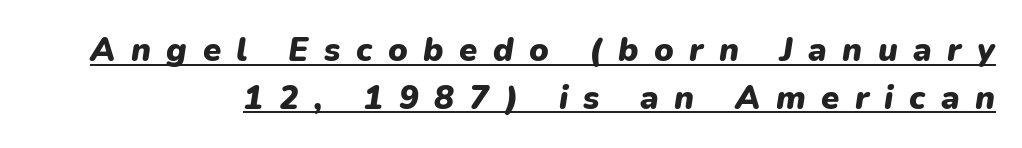
The passage shown has open, widely tracked lettering throughout. The whole block is typeset with a tilt. The sample's only ornament is a line tracing under the words. Character widths vary here, with narrow letters taking less room than wide ones. Stroke thickness is high; the sample reads as a true bold. Is there much room between lines? A standard amount, neither cramped nor airy.
